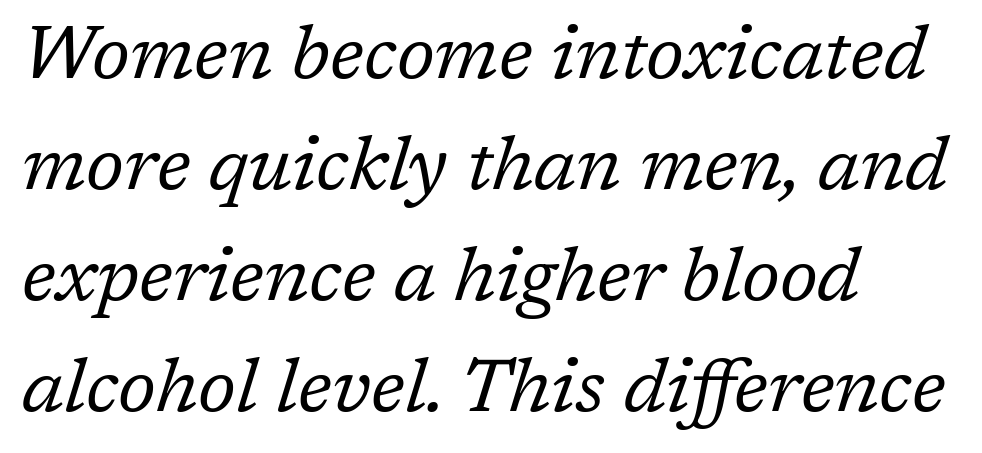
Q: Is the text bold? A: No.
Q: Is the text italic (slanted)? A: Yes, it leans right by about 17 degrees.
Q: Is the typeface a serif or a sans-serif typeface? A: Serif.
Q: Is the text underlined? A: No.
Q: How is the paragraph aligned? A: Left-aligned.
Q: Is the spacing between letters normal or unusually wide? A: Normal.
Q: Is the spacing between lines tight, normal or loose? A: Normal.
Q: Width (condensed, normal, or wide)? A: Normal.
Q: Stroke contrast? A: Low.
Q: x-height? A: Medium.
Q: Monospaced? A: No.
